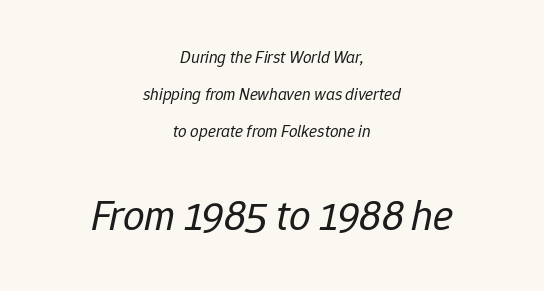
Q: Is the text bold? A: No.
Q: Is the text italic (slanted)? A: Yes, it leans right by about 12 degrees.
Q: Is the text underlined? A: No.
Q: How is the paragraph aligned? A: Centered.
Q: Is the spacing between letters normal or unusually wide? A: Normal.
Q: Is the spacing between lines tight, normal or loose? A: Loose.
Q: Which block of text is set in a larger size, the first (top) or the second (bottom)? A: The second (bottom) one.
Q: Width (condensed, normal, or wide)? A: Normal.
Q: Stroke contrast? A: Low.
Q: x-height? A: Medium.
Q: Monospaced? A: No.
